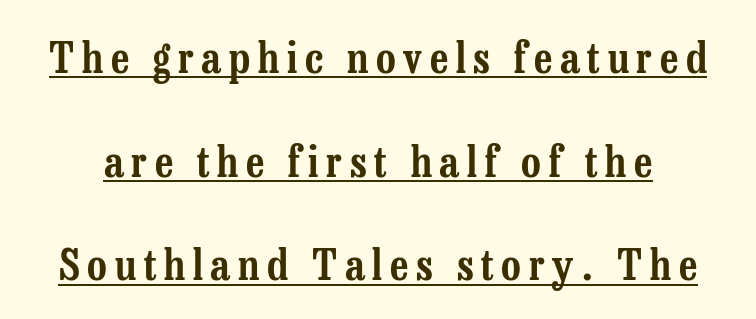
Q: Is the text italic (slanted)? A: No, it is upright.
Q: Is the typeface a serif or a sans-serif typeface? A: Serif.
Q: Is the text underlined? A: Yes.
Q: Is the spacing between lines tight, normal or loose? A: Loose.
Q: Width (condensed, normal, or wide)? A: Condensed.
Q: Stroke contrast? A: Low.
Q: x-height? A: Medium.
Q: Monospaced? A: No.
